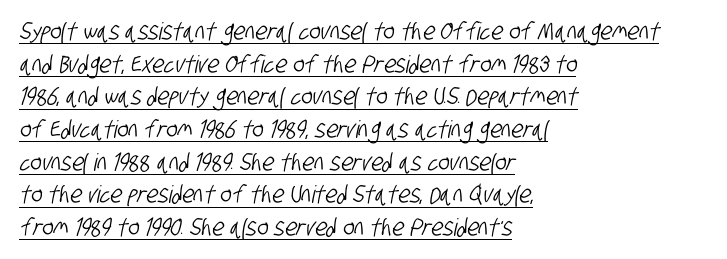
{"underline": "yes", "align": "left", "line_spacing": "normal", "line_spacing_ratio": 1.36, "letter_spacing": "normal", "letter_spacing_em": 0.0, "glyph_px": 24}
